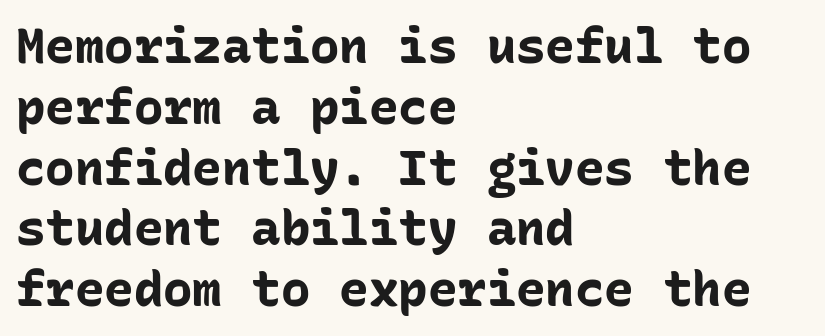
Q: Is the text bold? A: Yes.
Q: Is the text italic (slanted)? A: No, it is upright.
Q: Is the typeface a serif or a sans-serif typeface? A: Sans-serif.
Q: Is the text underlined? A: No.
Q: How is the paragraph aligned? A: Left-aligned.
Q: Is the spacing between letters normal or unusually wide? A: Normal.
Q: Width (condensed, normal, or wide)? A: Normal.
Q: Stroke contrast? A: Low.
Q: x-height? A: Medium.
Q: Monospaced? A: Yes.
